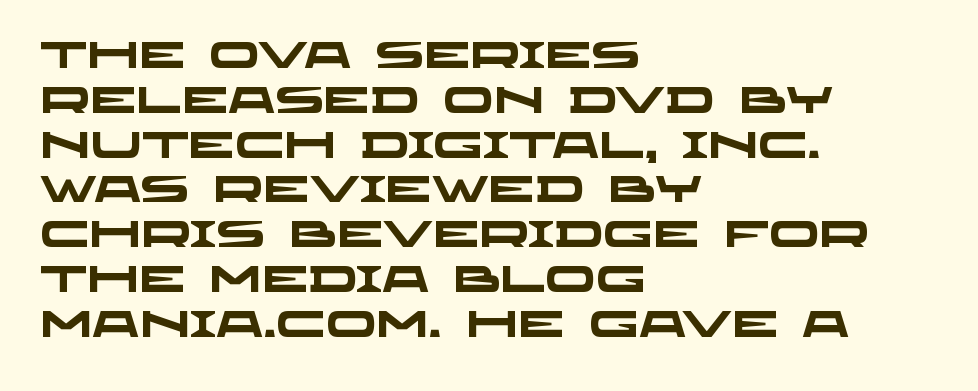
The image shows 37 px heavy, wide sans-serif type; set left-aligned, line spacing 1.21x, normal letter spacing, not underlined; low stroke contrast and a large x-height.
